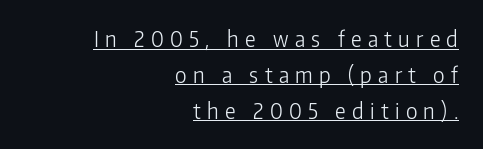
{"italic": "no", "bold": "no", "underline": "yes", "align": "right", "line_spacing_ratio": 1.71, "letter_spacing": "wide", "letter_spacing_em": 0.3, "glyph_px": 21}
